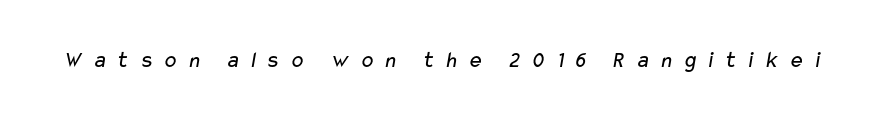
The image shows 23 px text type; set unusually wide letter spacing (+0.39 em), not underlined.
